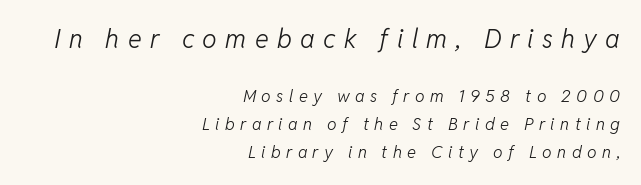
{"italic": "yes", "lean": "right", "slant_degrees": 11, "bold": "no", "underline": "no", "align": "right", "line_spacing": "normal", "line_spacing_ratio": 1.64, "letter_spacing": "wide", "letter_spacing_em": 0.32, "larger_block": "first", "size_ratio": 1.53, "glyph_px": 26}
